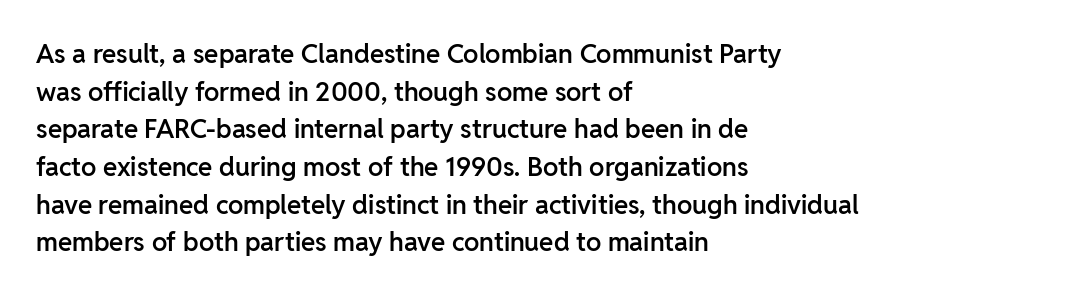
{"italic": "no", "bold": "semi", "underline": "no", "align": "left", "line_spacing": "normal", "line_spacing_ratio": 1.45, "letter_spacing": "normal", "letter_spacing_em": 0.0, "glyph_px": 26}
